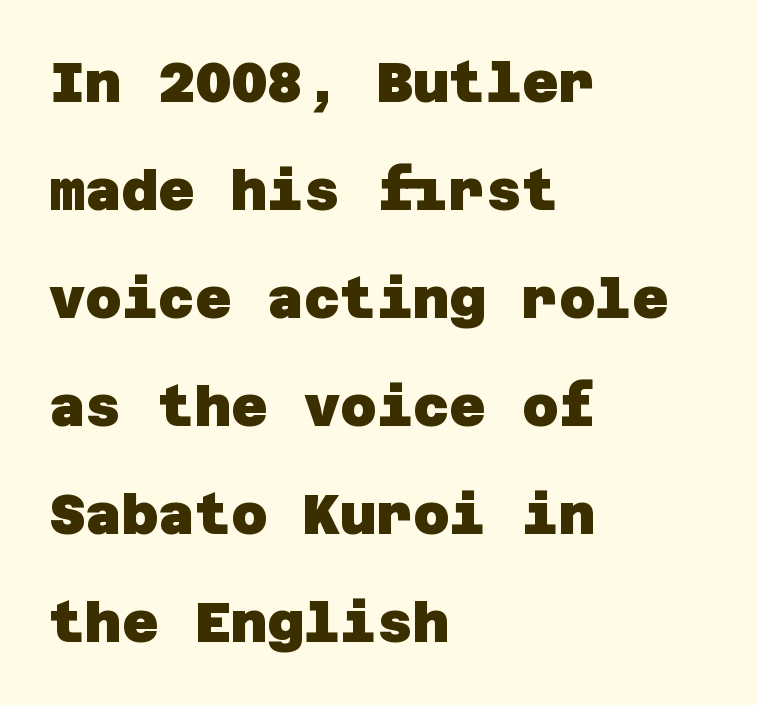
{"serif": "no", "bold": "yes", "weight": "heavy", "width": "normal", "stroke_contrast": "low", "x_height": "large", "underline": "no", "align": "left", "line_spacing": "loose", "line_spacing_ratio": 1.93, "letter_spacing": "normal", "letter_spacing_em": 0.0, "glyph_px": 56}
